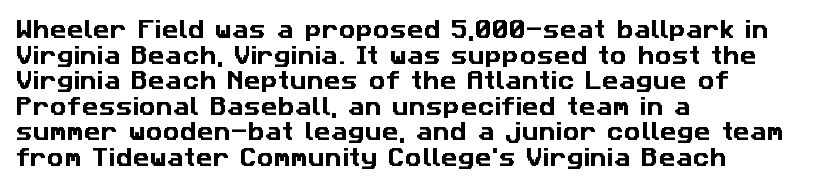
Q: Is the text underlined? A: No.
Q: How is the paragraph aligned? A: Left-aligned.
Q: Is the spacing between letters normal or unusually wide? A: Normal.
